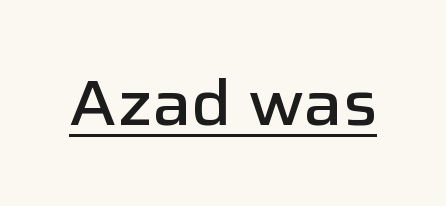
The image shows 64 px semibold sans-serif type, upright; set normal letter spacing, underlined; low stroke contrast and a medium x-height.
